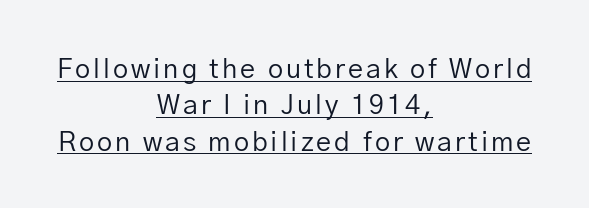
The image shows 27 px text type, upright; set centered, normal line spacing (1.35x), underlined.
